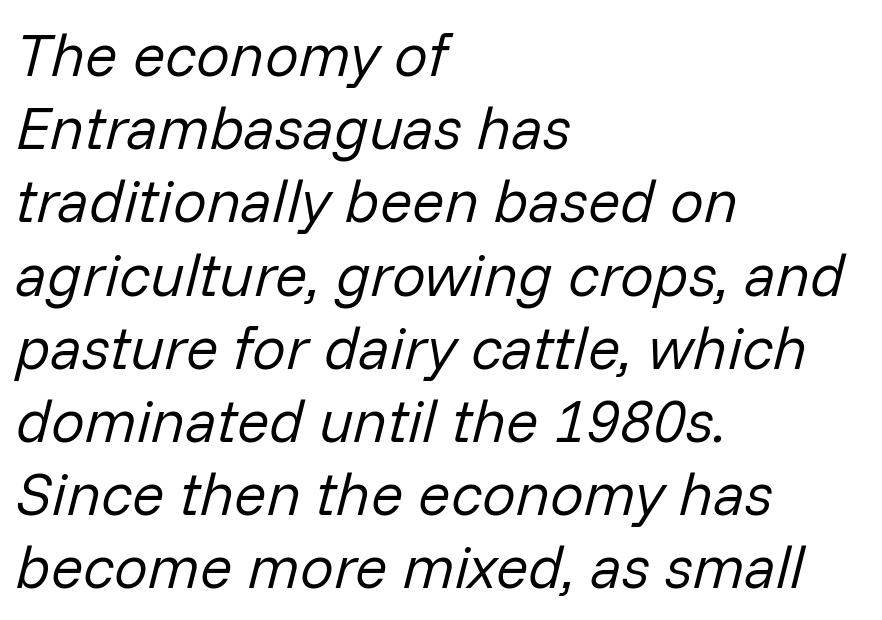
The area under the type is left untouched. Here the designer chose a conventional face with non-uniform glyph widths. Designer's note — italics engaged. Think standard paragraph weight, or any step lighter than that.
